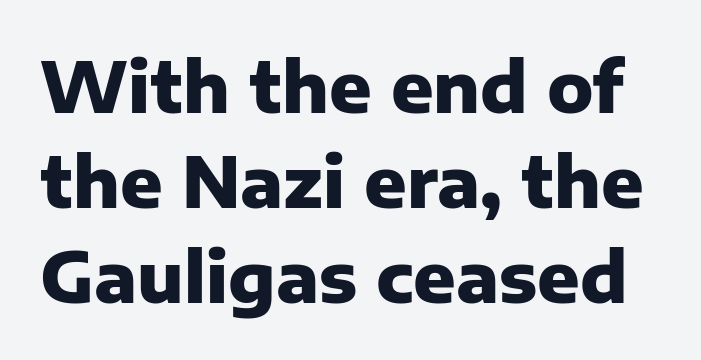
The image shows 70 px heavy sans-serif type, upright; set normal line spacing (1.36x), normal letter spacing, not underlined; low stroke contrast and a medium x-height.
